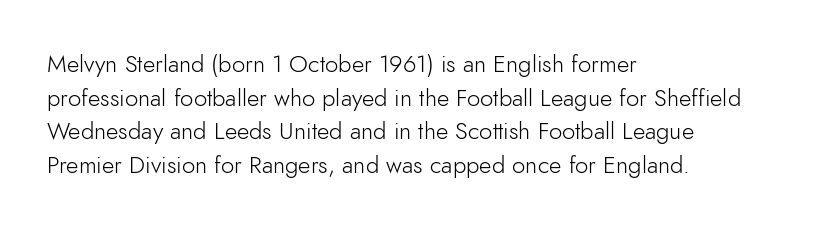
The image shows 24 px text type, upright; set left-aligned, normal line spacing (1.4x), normal letter spacing, not underlined.
